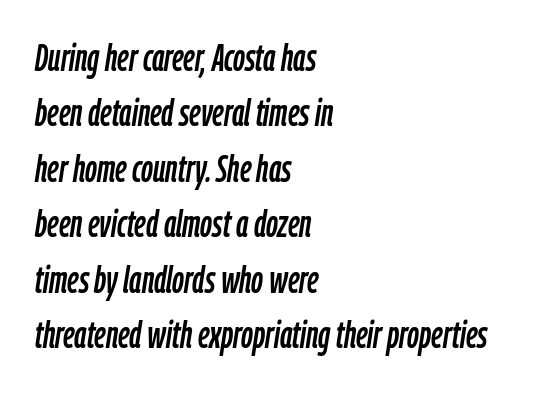
The image shows 37 px condensed type, italic (leaning right); set left-aligned, normal line spacing (1.5x), normal letter spacing, not underlined; low stroke contrast and a medium x-height.
